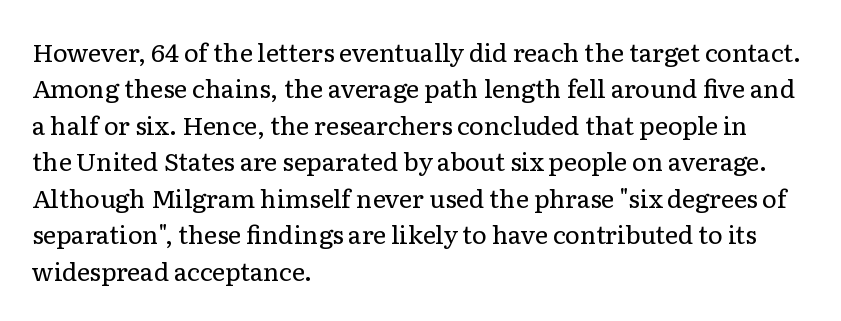
Q: Is the text bold? A: No.
Q: Is the text italic (slanted)? A: No, it is upright.
Q: Is the text underlined? A: No.
Q: How is the paragraph aligned? A: Left-aligned.
Q: Is the spacing between letters normal or unusually wide? A: Normal.
Q: Is the spacing between lines tight, normal or loose? A: Normal.
